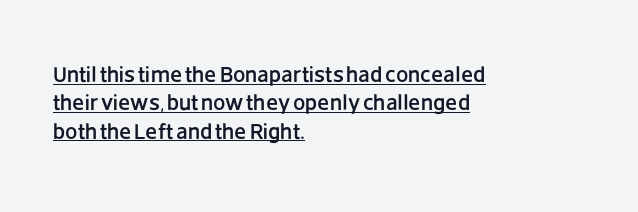
Q: Is the text italic (slanted)? A: No, it is upright.
Q: Is the text underlined? A: Yes.
Q: How is the paragraph aligned? A: Left-aligned.
Q: Is the spacing between letters normal or unusually wide? A: Normal.
Q: Is the spacing between lines tight, normal or loose? A: Normal.
